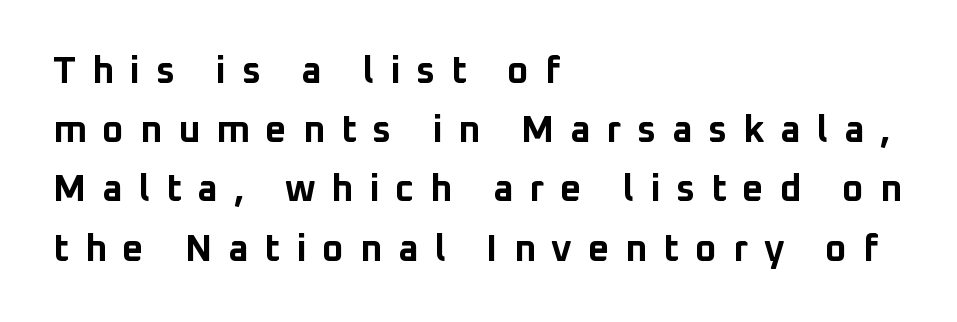
Q: Is the text bold? A: Yes.
Q: Is the text italic (slanted)? A: No, it is upright.
Q: Is the typeface a serif or a sans-serif typeface? A: Sans-serif.
Q: Is the text underlined? A: No.
Q: How is the paragraph aligned? A: Left-aligned.
Q: Is the spacing between letters normal or unusually wide? A: Unusually wide.
Q: Is the spacing between lines tight, normal or loose? A: Normal.
Q: Width (condensed, normal, or wide)? A: Normal.
Q: Stroke contrast? A: Low.
Q: x-height? A: Medium.
Q: Monospaced? A: No.
